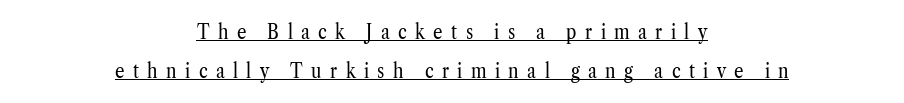
Upright lettering throughout. The setting favours the middle, as headings and verse often do. The characters are drawn with everyday or finer stroke widths. The gaps between neighbouring characters are conspicuously large. The specimen includes a rule beneath the text block's lines.
